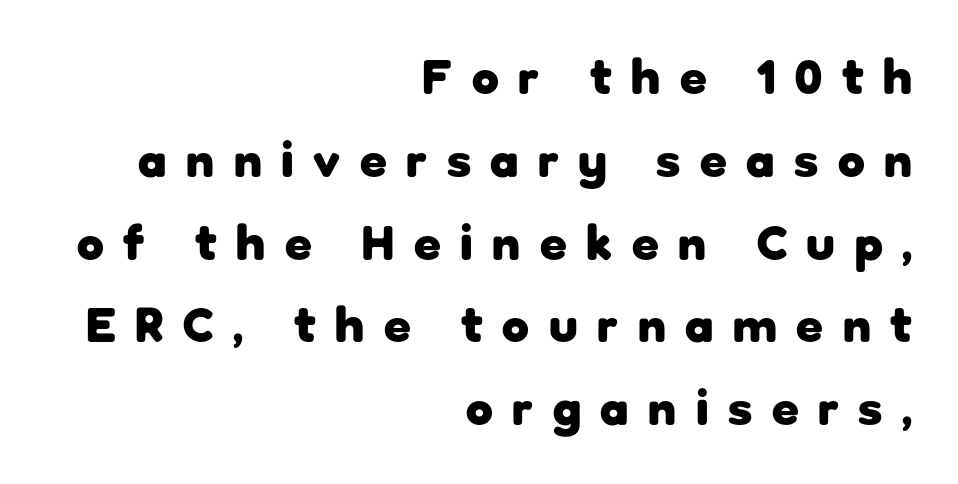
Q: Is the text bold? A: Yes.
Q: Is the text italic (slanted)? A: No, it is upright.
Q: Is the typeface a serif or a sans-serif typeface? A: Sans-serif.
Q: Is the text underlined? A: No.
Q: How is the paragraph aligned? A: Right-aligned.
Q: Is the spacing between letters normal or unusually wide? A: Unusually wide.
Q: Is the spacing between lines tight, normal or loose? A: Normal.
Q: Width (condensed, normal, or wide)? A: Normal.
Q: Stroke contrast? A: Low.
Q: x-height? A: Medium.
Q: Monospaced? A: No.
